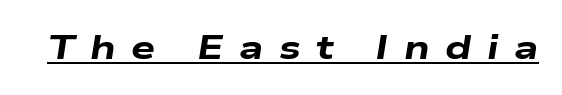
The image shows 34 px heavy, wide type, italic (leaning right); set unusually wide letter spacing (+0.45 em), underlined; low stroke contrast and a medium x-height.
